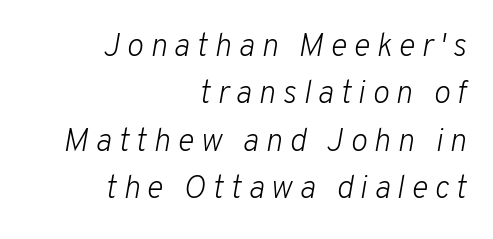
The image shows 32 px light type, italic (leaning right); set right-aligned, normal line spacing (1.48x), unusually wide letter spacing (+0.21 em), not underlined; low stroke contrast and a medium x-height.
